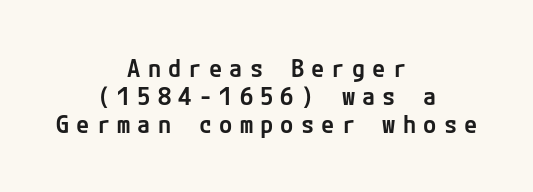
Q: Is the text bold? A: Semi-bold.
Q: Is the text italic (slanted)? A: No, it is upright.
Q: Is the text underlined? A: No.
Q: How is the paragraph aligned? A: Centered.
Q: Is the spacing between letters normal or unusually wide? A: Unusually wide.
